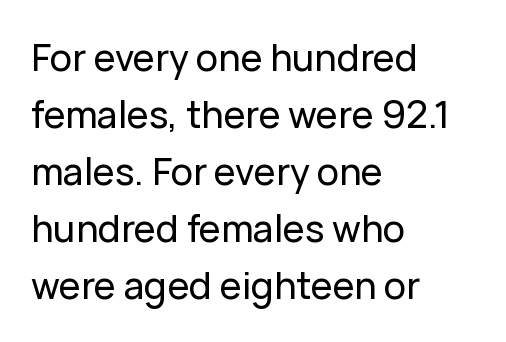
Q: Is the text italic (slanted)? A: No, it is upright.
Q: Is the typeface a serif or a sans-serif typeface? A: Sans-serif.
Q: Is the text underlined? A: No.
Q: How is the paragraph aligned? A: Left-aligned.
Q: Is the spacing between letters normal or unusually wide? A: Normal.
Q: Is the spacing between lines tight, normal or loose? A: Normal.
Q: Width (condensed, normal, or wide)? A: Normal.
Q: Stroke contrast? A: Low.
Q: x-height? A: Medium.
Q: Monospaced? A: No.
